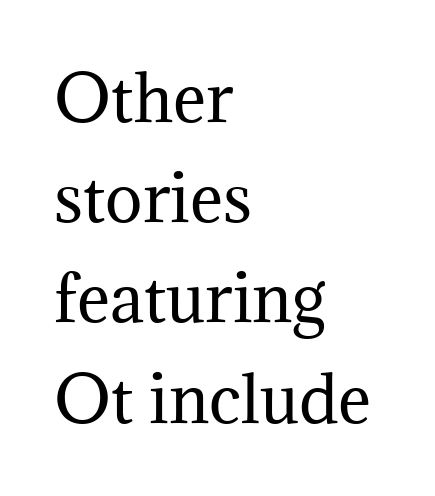
Does the copy run flush right? No — it runs flush left. A typesetter would call this proportional, since set widths differ per character. A roman cut, with each character standing at attention. Serifs: yes, visible at the terminals of the letterforms.
